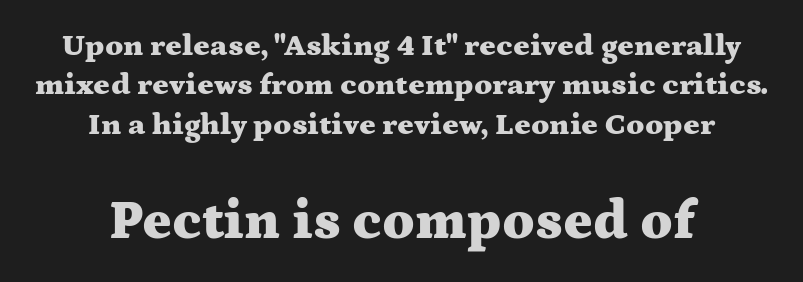
{"serif": "yes", "italic": "no", "bold": "yes", "weight": "heavy", "width": "wide", "stroke_contrast": "medium", "x_height": "medium", "monospaced": "no", "underline": "no", "align": "center", "line_spacing": "normal", "line_spacing_ratio": 1.27, "letter_spacing": "normal", "letter_spacing_em": 0.0, "larger_block": "second", "size_ratio": 1.77, "glyph_px": 55}
